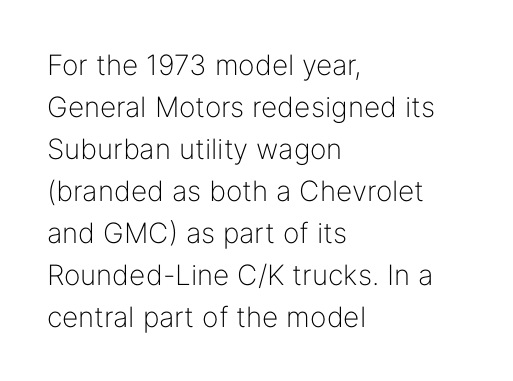
The image shows 28 px light sans-serif type, upright; set left-aligned, normal line spacing (1.5x), normal letter spacing, not underlined; low stroke contrast and a medium x-height.
